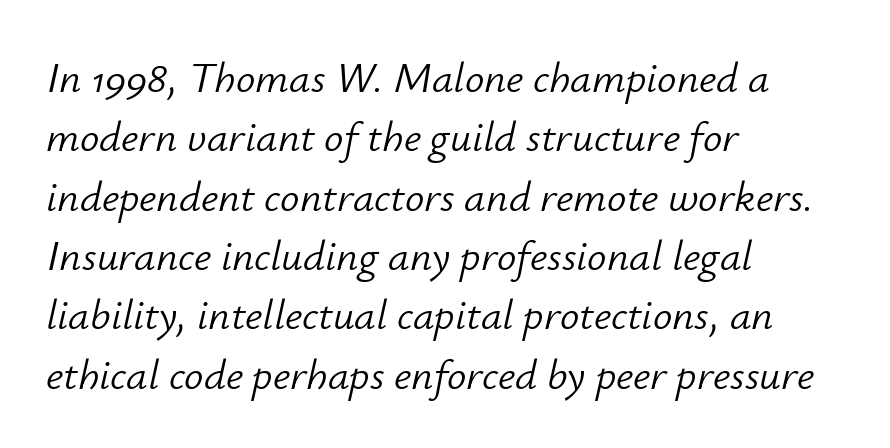
Every row of glyphs begins at an identical x-position on the left. Tracking value appears to be zero — textbook default spacing. Summary of vertical rhythm: regular, with standard interline spacing. This is not heavy type; no bold has been used. The face used here is proportionally spaced, like ordinary book or web type.
